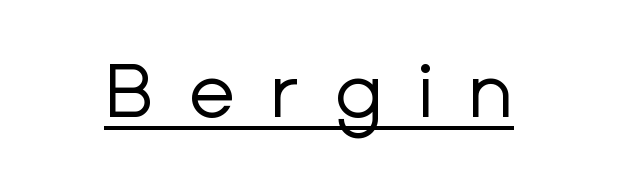
{"serif": "no", "italic": "no", "bold": "no", "weight": "regular", "width": "normal", "stroke_contrast": "low", "x_height": "medium", "monospaced": "no", "underline": "yes", "letter_spacing": "wide", "letter_spacing_em": 0.45, "glyph_px": 77}
